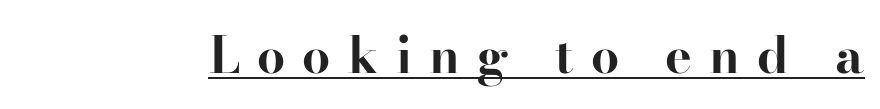
Is the letter spacing exaggerated? Yes — the characters are pushed far apart. Every word sits above its own underline. A typesetter would mark this as roman, not italic. This sample has the flowing, uneven cadence of proportional lettering.
